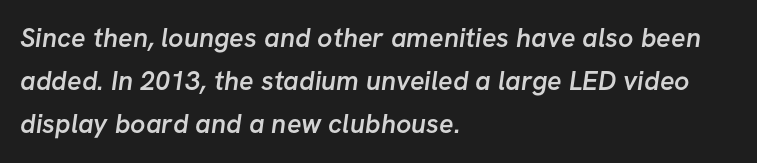
These words are printed semibold, heavier than regular yet not bold. Lines of text with bare space underneath. Baseline-to-baseline distance is the conventional proportion of letter height. The compositor pushed each line to the left boundary. Does extra space separate the letters? No, they use regular spacing.
